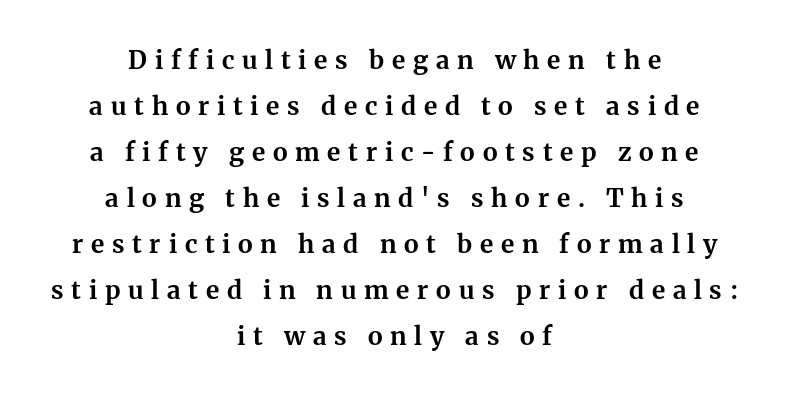
Q: Is the text bold? A: Yes.
Q: Is the text italic (slanted)? A: No, it is upright.
Q: Is the text underlined? A: No.
Q: How is the paragraph aligned? A: Centered.
Q: Is the spacing between letters normal or unusually wide? A: Unusually wide.
